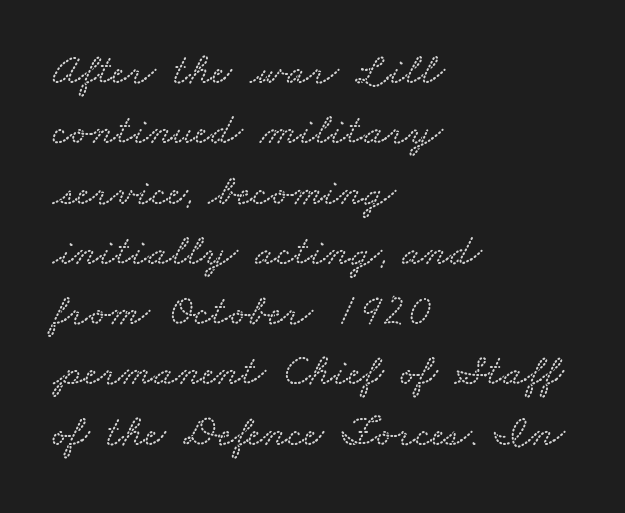
{"width": "wide", "stroke_contrast": "low", "x_height": "small", "monospaced": "no", "underline": "no", "align": "left", "line_spacing": "normal", "line_spacing_ratio": 1.37, "letter_spacing": "normal", "letter_spacing_em": 0.0, "glyph_px": 44}
